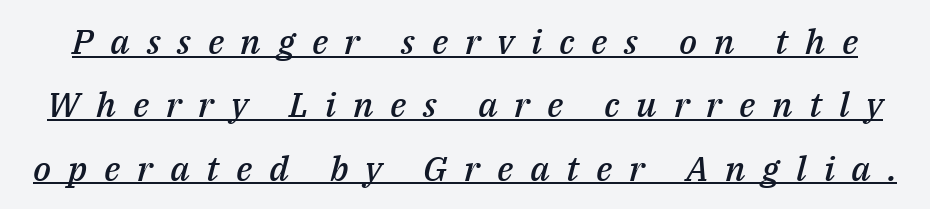
{"italic": "yes", "lean": "right", "slant_degrees": 14, "bold": "semi", "weight": "semibold", "width": "normal", "stroke_contrast": "medium", "x_height": "medium", "monospaced": "no", "underline": "yes", "line_spacing_ratio": 1.81, "letter_spacing": "wide", "letter_spacing_em": 0.48, "glyph_px": 35}
